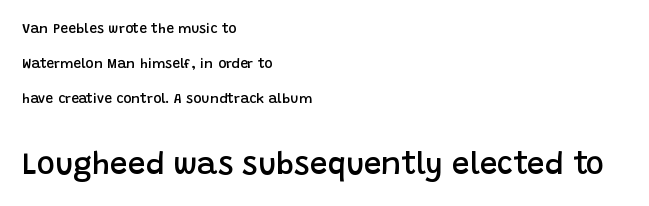
Q: Is the text bold? A: Semi-bold.
Q: Is the text italic (slanted)? A: No, it is upright.
Q: Is the typeface a serif or a sans-serif typeface? A: Sans-serif.
Q: Is the text underlined? A: No.
Q: How is the paragraph aligned? A: Left-aligned.
Q: Is the spacing between letters normal or unusually wide? A: Normal.
Q: Is the spacing between lines tight, normal or loose? A: Loose.
Q: Which block of text is set in a larger size, the first (top) or the second (bottom)? A: The second (bottom) one.
Q: Width (condensed, normal, or wide)? A: Normal.
Q: Stroke contrast? A: Low.
Q: x-height? A: Large.
Q: Monospaced? A: No.
